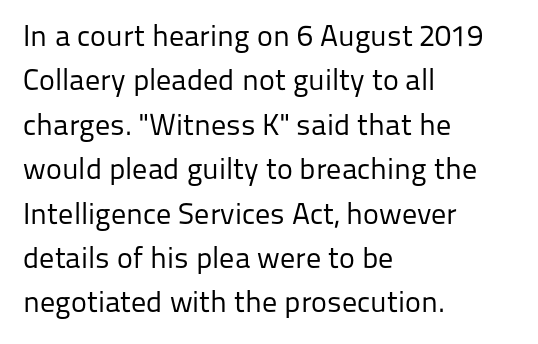
The image shows 30 px regular-weight sans-serif type, upright; set left-aligned, normal line spacing (1.48x), normal letter spacing, not underlined; low stroke contrast and a medium x-height.
